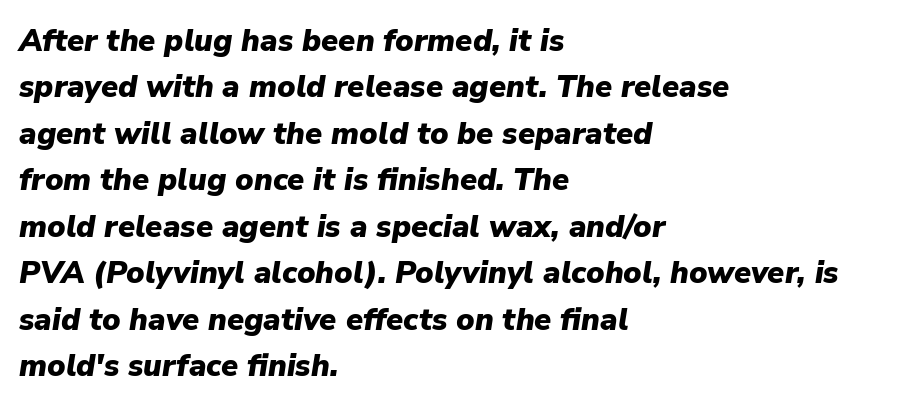
{"italic": "yes", "lean": "right", "slant_degrees": 9, "bold": "yes", "weight": "heavy", "width": "normal", "stroke_contrast": "low", "x_height": "medium", "monospaced": "no", "underline": "no", "align": "left", "line_spacing": "normal", "line_spacing_ratio": 1.5, "letter_spacing": "normal", "letter_spacing_em": 0.0, "glyph_px": 31}
